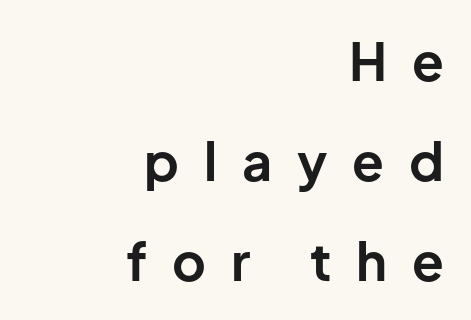
Q: Is the text bold? A: Yes.
Q: Is the text italic (slanted)? A: No, it is upright.
Q: Is the typeface a serif or a sans-serif typeface? A: Sans-serif.
Q: Is the text underlined? A: No.
Q: How is the paragraph aligned? A: Right-aligned.
Q: Is the spacing between letters normal or unusually wide? A: Unusually wide.
Q: Is the spacing between lines tight, normal or loose? A: Loose.
Q: Width (condensed, normal, or wide)? A: Normal.
Q: Stroke contrast? A: Low.
Q: x-height? A: Medium.
Q: Monospaced? A: No.
